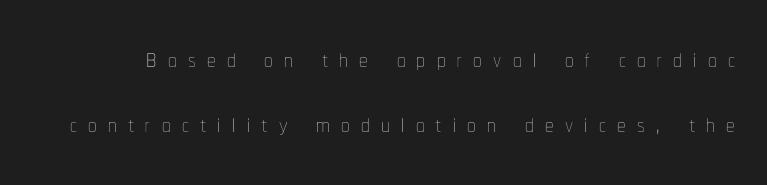
{"italic": "no", "bold": "no", "weight": "thin", "width": "condensed", "stroke_contrast": "low", "x_height": "medium", "monospaced": "no", "underline": "no", "line_spacing": "loose", "line_spacing_ratio": 1.91, "letter_spacing": "wide", "letter_spacing_em": 0.33, "glyph_px": 34}
